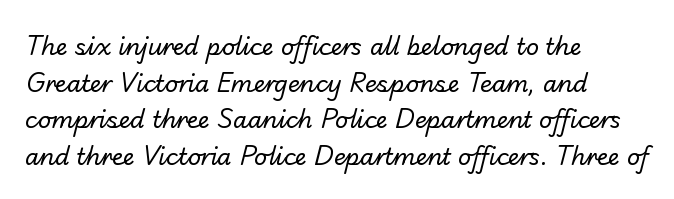
The image shows 23 px text type; set left-aligned, normal line spacing (1.59x), normal letter spacing, not underlined.
